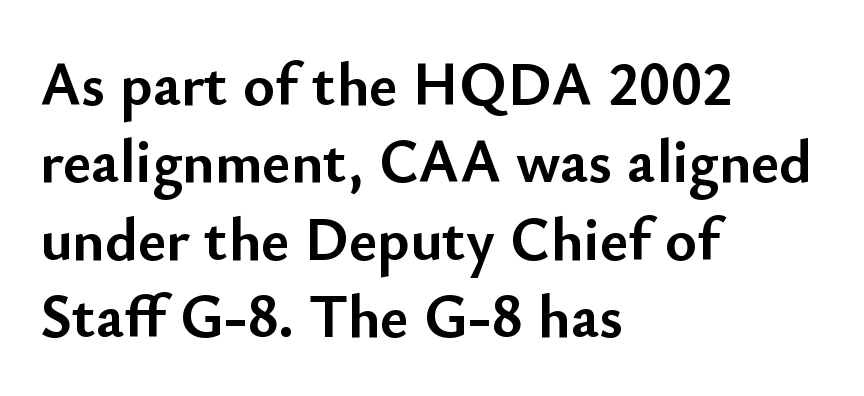
{"serif": "no", "italic": "no", "bold": "yes", "weight": "semibold", "width": "normal", "stroke_contrast": "low", "x_height": "small", "monospaced": "no", "underline": "no", "align": "left", "line_spacing": "normal", "line_spacing_ratio": 1.27, "letter_spacing": "normal", "letter_spacing_em": 0.0, "glyph_px": 61}
